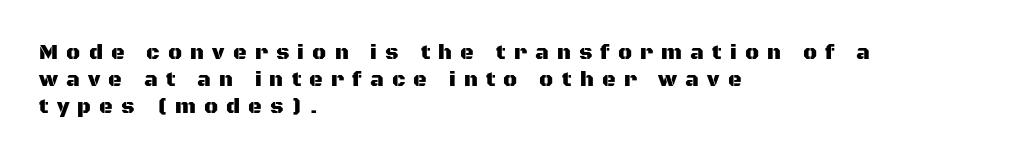
The image shows 21 px text type, upright; set left-aligned, normal line spacing (1.28x), unusually wide letter spacing (+0.39 em), not underlined.
